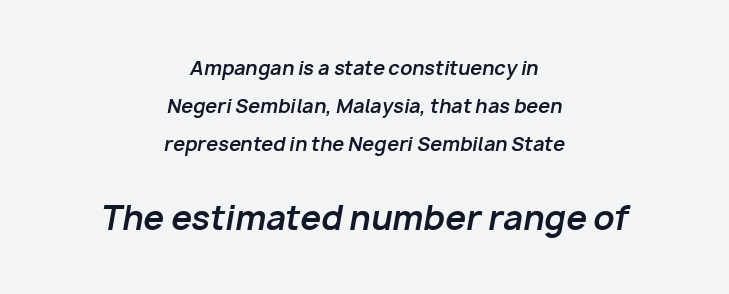
The image shows 33 px bold type, italic (leaning right); set centered, loose line spacing (2.01x), normal letter spacing, not underlined; the second (bottom) block is 1.74x larger; low stroke contrast and a medium x-height.
